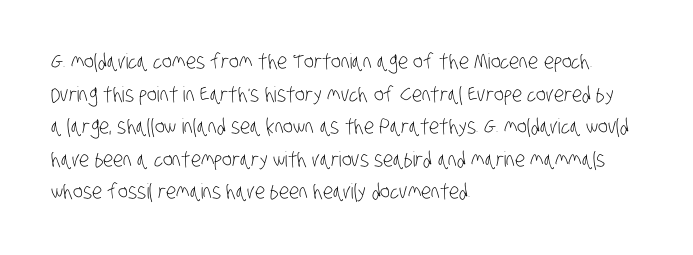
{"bold": "no", "underline": "no", "align": "left", "line_spacing": "normal", "line_spacing_ratio": 1.55, "letter_spacing": "normal", "letter_spacing_em": 0.0, "glyph_px": 21}
